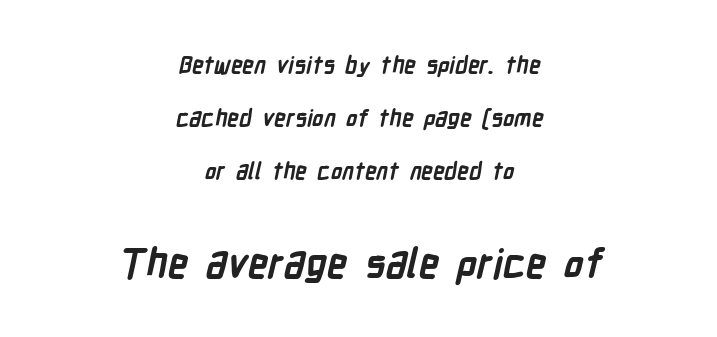
Q: Is the text bold? A: Yes.
Q: Is the typeface a serif or a sans-serif typeface? A: Sans-serif.
Q: Is the text underlined? A: No.
Q: How is the paragraph aligned? A: Centered.
Q: Is the spacing between letters normal or unusually wide? A: Normal.
Q: Is the spacing between lines tight, normal or loose? A: Loose.
Q: Which block of text is set in a larger size, the first (top) or the second (bottom)? A: The second (bottom) one.
Q: Width (condensed, normal, or wide)? A: Condensed.
Q: Stroke contrast? A: Low.
Q: x-height? A: Medium.
Q: Monospaced? A: No.
